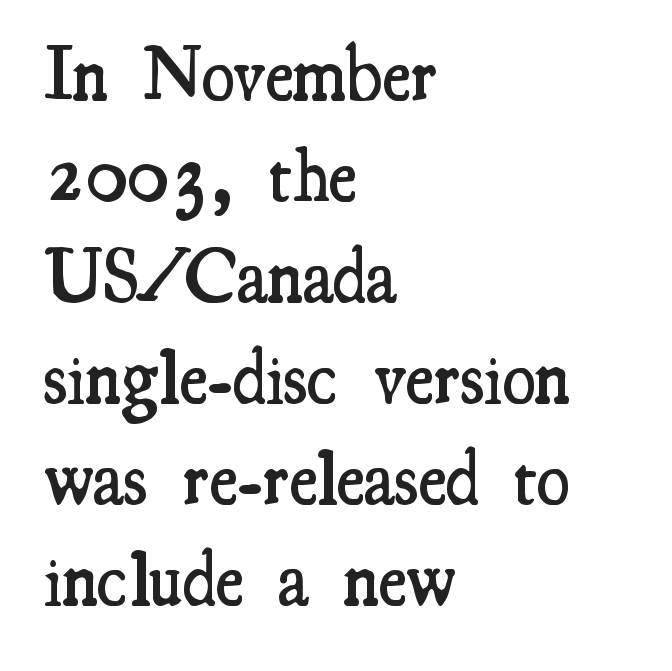
Q: Is the text bold? A: Semi-bold.
Q: Is the text italic (slanted)? A: No, it is upright.
Q: Is the typeface a serif or a sans-serif typeface? A: Serif.
Q: Is the text underlined? A: No.
Q: How is the paragraph aligned? A: Left-aligned.
Q: Is the spacing between letters normal or unusually wide? A: Normal.
Q: Is the spacing between lines tight, normal or loose? A: Normal.
Q: Width (condensed, normal, or wide)? A: Condensed.
Q: Stroke contrast? A: Medium.
Q: x-height? A: Small.
Q: Monospaced? A: No.
